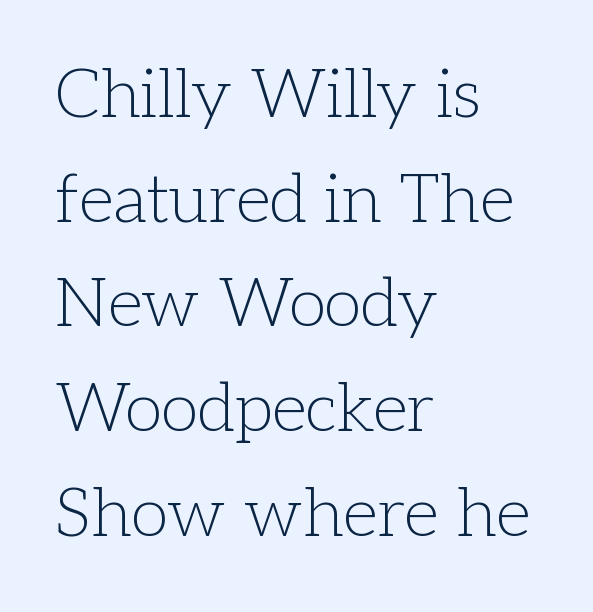
{"serif": "yes", "italic": "no", "bold": "no", "weight": "light", "width": "normal", "stroke_contrast": "low", "x_height": "medium", "monospaced": "no", "underline": "no", "align": "left", "line_spacing": "normal", "line_spacing_ratio": 1.54, "letter_spacing": "normal", "letter_spacing_em": 0.0, "glyph_px": 68}
